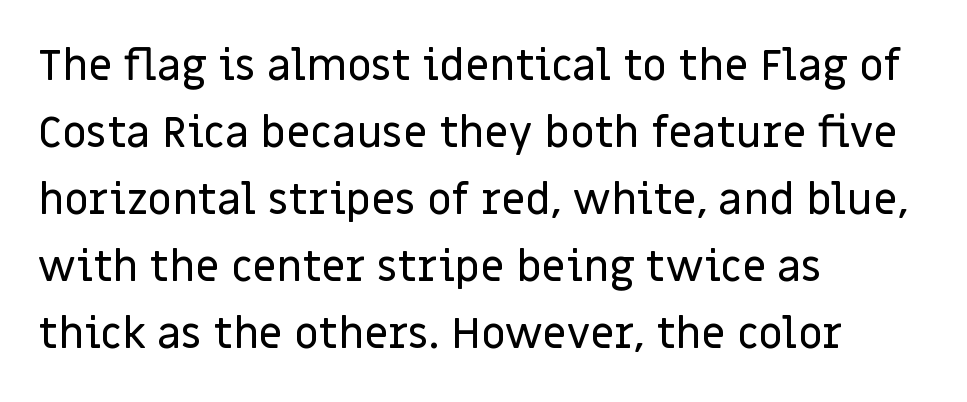
{"serif": "no", "italic": "no", "width": "normal", "stroke_contrast": "low", "x_height": "large", "monospaced": "no", "underline": "no", "align": "left", "line_spacing": "normal", "line_spacing_ratio": 1.56, "letter_spacing": "normal", "letter_spacing_em": 0.0, "glyph_px": 43}
